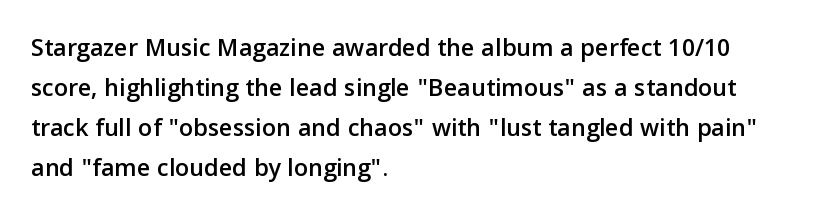
Q: Is the text italic (slanted)? A: No, it is upright.
Q: Is the text underlined? A: No.
Q: How is the paragraph aligned? A: Left-aligned.
Q: Is the spacing between letters normal or unusually wide? A: Normal.
Q: Is the spacing between lines tight, normal or loose? A: Normal.
